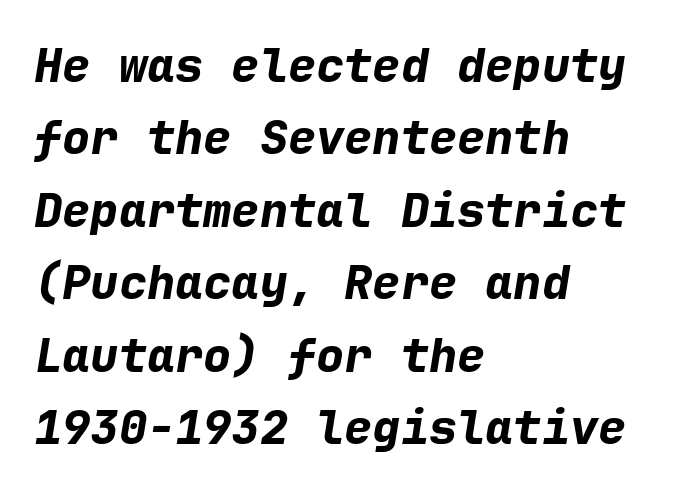
Q: Is the text bold? A: Yes.
Q: Is the text italic (slanted)? A: Yes, it leans right by about 9 degrees.
Q: Is the text underlined? A: No.
Q: How is the paragraph aligned? A: Left-aligned.
Q: Is the spacing between letters normal or unusually wide? A: Normal.
Q: Is the spacing between lines tight, normal or loose? A: Normal.
Q: Width (condensed, normal, or wide)? A: Normal.
Q: Stroke contrast? A: Low.
Q: x-height? A: Medium.
Q: Monospaced? A: Yes.
